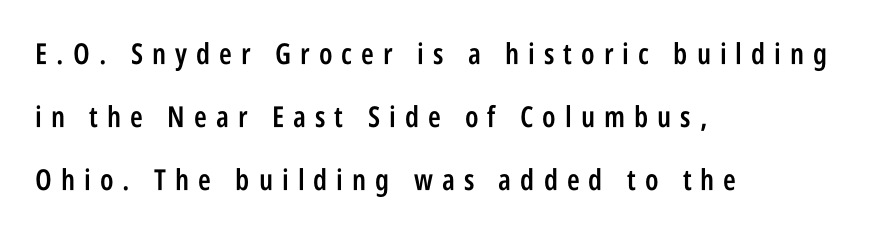
{"serif": "no", "italic": "no", "bold": "semi", "weight": "semibold", "width": "condensed", "stroke_contrast": "low", "x_height": "large", "monospaced": "no", "underline": "no", "align": "left", "line_spacing": "loose", "line_spacing_ratio": 2.18, "letter_spacing": "wide", "letter_spacing_em": 0.31, "glyph_px": 29}
